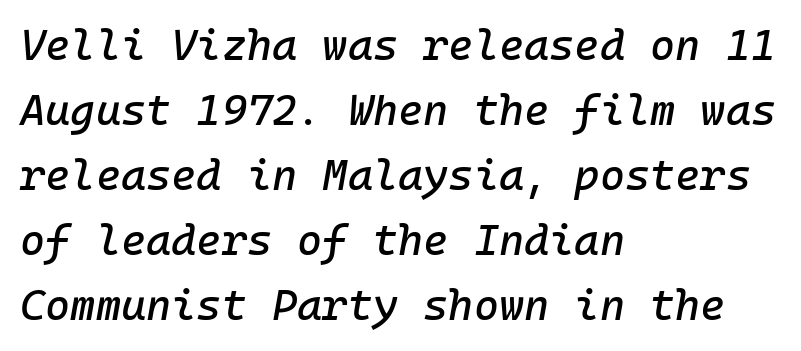
Q: Is the text italic (slanted)? A: Yes, it leans right by about 10 degrees.
Q: Is the text underlined? A: No.
Q: How is the paragraph aligned? A: Left-aligned.
Q: Is the spacing between letters normal or unusually wide? A: Normal.
Q: Is the spacing between lines tight, normal or loose? A: Normal.
Q: Width (condensed, normal, or wide)? A: Normal.
Q: Stroke contrast? A: Low.
Q: x-height? A: Medium.
